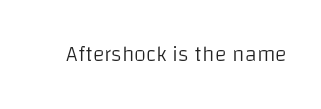
The space directly below the letters is spotless. Quick note: not italic, upright. The line texture is even and compact thanks to regular tracking. These glyphs show unthickened strokes, regular width or finer.
